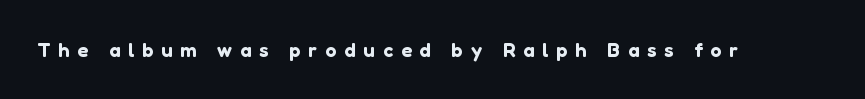
Q: Is the text italic (slanted)? A: No, it is upright.
Q: Is the text underlined? A: No.
Q: Is the spacing between letters normal or unusually wide? A: Unusually wide.
